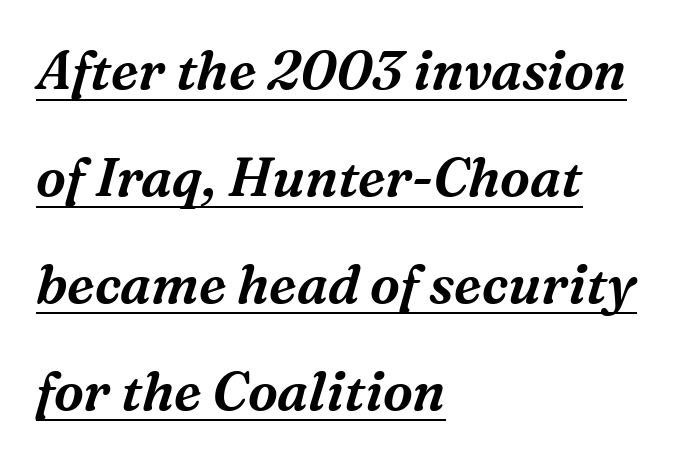
Q: Is the text italic (slanted)? A: Yes, it leans right by about 16 degrees.
Q: Is the typeface a serif or a sans-serif typeface? A: Serif.
Q: Is the text underlined? A: Yes.
Q: How is the paragraph aligned? A: Left-aligned.
Q: Is the spacing between letters normal or unusually wide? A: Normal.
Q: Is the spacing between lines tight, normal or loose? A: Loose.
Q: Width (condensed, normal, or wide)? A: Normal.
Q: Stroke contrast? A: Medium.
Q: x-height? A: Medium.
Q: Monospaced? A: No.
